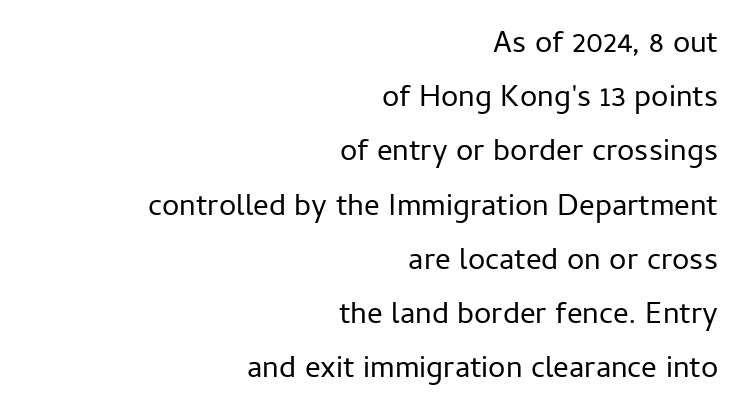
Notice how the passage keeps a crisp vertical edge on the right only. This rendering leaves character spacing at its baseline value. The passage shown is not bold in any degree. Descenders hang freely into open space. This sample uses a sans-serif face. The letters stand upright; this is a roman face.
